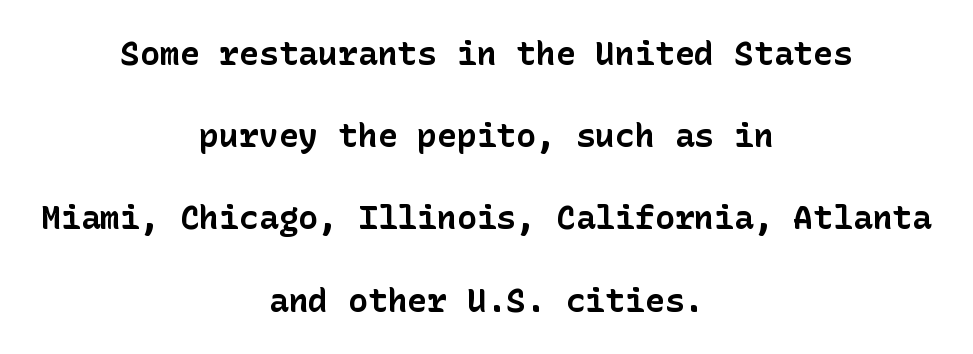
The image shows 33 px bold sans-serif type, upright; set centered, loose line spacing (2.49x), normal letter spacing, not underlined; low stroke contrast and a medium x-height.
